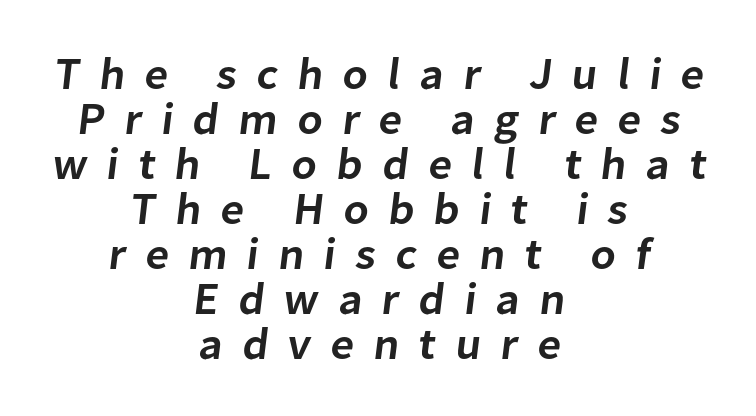
No word sits above an underline. Caption: expanded tracking, letters set apart. Quick note: interline space is minimal. Proportional: the letters do not fall into vertical columns. The letters carry no serifs — their stems end cleanly without finishing strokes.
